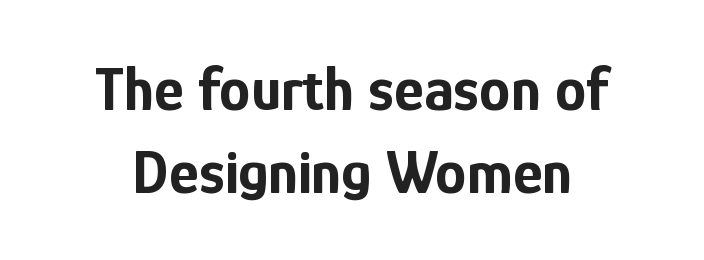
The image shows 63 px bold, condensed sans-serif type, upright; set normal line spacing (1.31x), normal letter spacing, not underlined; low stroke contrast and a medium x-height.
